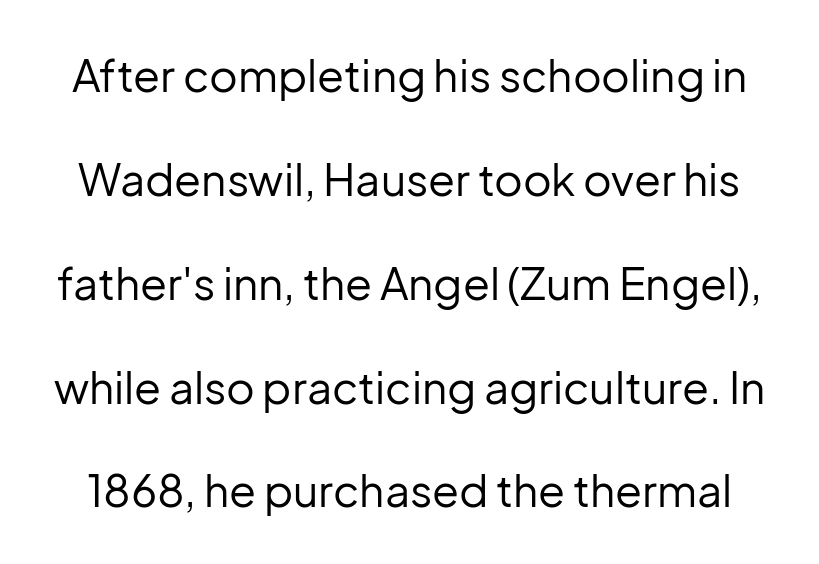
Q: Is the text bold? A: No.
Q: Is the text italic (slanted)? A: No, it is upright.
Q: Is the typeface a serif or a sans-serif typeface? A: Sans-serif.
Q: Is the text underlined? A: No.
Q: Is the spacing between letters normal or unusually wide? A: Normal.
Q: Is the spacing between lines tight, normal or loose? A: Loose.
Q: Width (condensed, normal, or wide)? A: Normal.
Q: Stroke contrast? A: Low.
Q: x-height? A: Medium.
Q: Monospaced? A: No.
